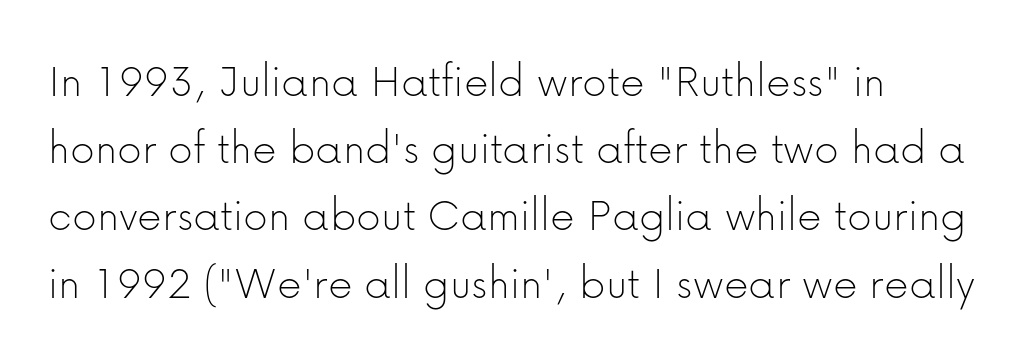
{"serif": "no", "italic": "no", "bold": "no", "weight": "thin", "width": "normal", "stroke_contrast": "low", "x_height": "medium", "monospaced": "no", "underline": "no", "line_spacing": "normal", "line_spacing_ratio": 1.4, "letter_spacing": "normal", "letter_spacing_em": 0.0, "glyph_px": 48}
